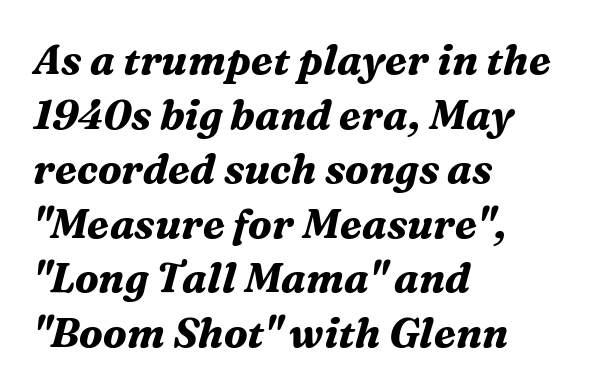
The image shows 41 px bold serif type, italic (leaning right); set left-aligned, normal line spacing (1.33x), normal letter spacing, not underlined; medium stroke contrast and a medium x-height.
